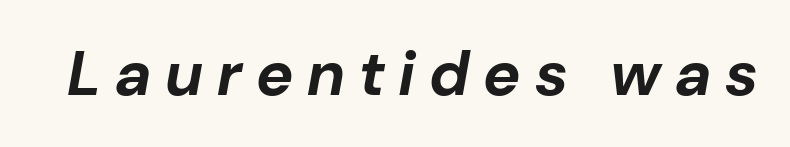
Q: Is the text bold? A: Yes.
Q: Is the text italic (slanted)? A: Yes, it leans right by about 10 degrees.
Q: Is the text underlined? A: No.
Q: Is the spacing between letters normal or unusually wide? A: Unusually wide.
Q: Width (condensed, normal, or wide)? A: Normal.
Q: Stroke contrast? A: Low.
Q: x-height? A: Medium.
Q: Monospaced? A: No.
